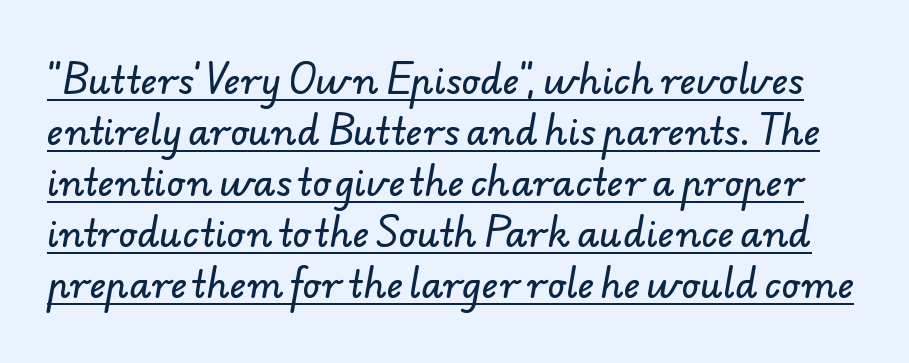
Q: Is the typeface a serif or a sans-serif typeface? A: Sans-serif.
Q: Is the text underlined? A: Yes.
Q: Is the spacing between letters normal or unusually wide? A: Normal.
Q: Is the spacing between lines tight, normal or loose? A: Normal.
Q: Width (condensed, normal, or wide)? A: Normal.
Q: Stroke contrast? A: Low.
Q: x-height? A: Small.
Q: Monospaced? A: No.
